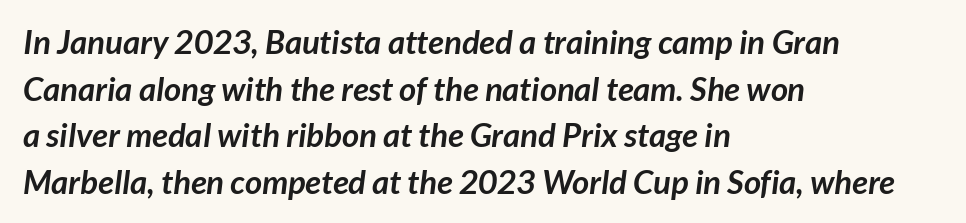
The image shows 33 px semibold sans-serif type; set left-aligned, normal line spacing (1.41x), normal letter spacing, not underlined; low stroke contrast and a medium x-height.
